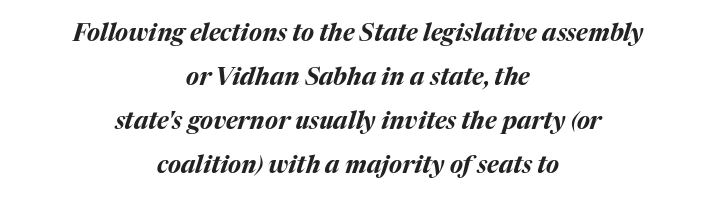
{"italic": "yes", "lean": "right", "slant_degrees": 17, "bold": "yes", "underline": "no", "align": "center", "line_spacing_ratio": 1.84, "letter_spacing": "normal", "letter_spacing_em": 0.0, "glyph_px": 24}
